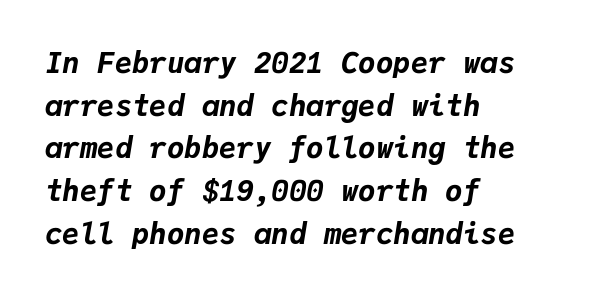
The image shows 29 px bold type, italic (leaning right), monospaced; set left-aligned, normal line spacing (1.47x), normal letter spacing, not underlined; low stroke contrast and a medium x-height.
